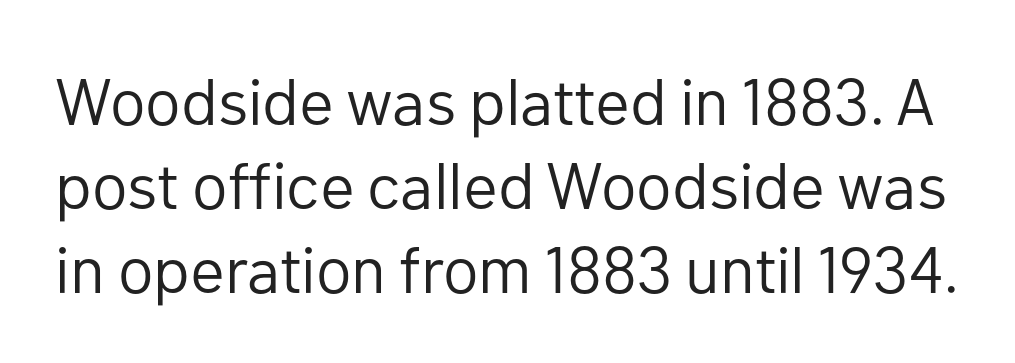
{"serif": "no", "italic": "no", "bold": "no", "weight": "regular", "width": "normal", "stroke_contrast": "low", "x_height": "medium", "monospaced": "no", "underline": "no", "line_spacing": "normal", "line_spacing_ratio": 1.29, "letter_spacing": "normal", "letter_spacing_em": 0.0, "glyph_px": 65}
